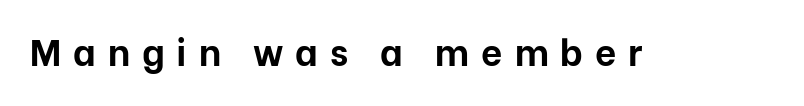
{"serif": "no", "italic": "no", "bold": "yes", "weight": "bold", "width": "normal", "stroke_contrast": "low", "x_height": "medium", "monospaced": "no", "underline": "no", "letter_spacing": "wide", "letter_spacing_em": 0.32, "glyph_px": 37}
